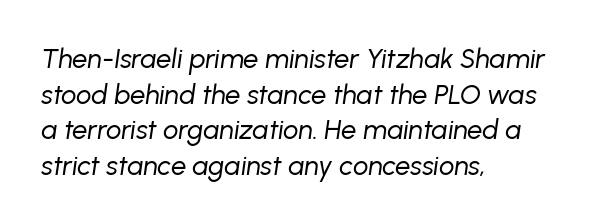
A bare baseline throughout the passage. On a weight scale, this lands at 450 or below. Characters are canted at an angle relative to the baseline's perpendicular. Observe the ordinary spacing: letters are neighbours, not strangers. One glance says typical: line gaps are just what's usual. Does the copy run flush right? No — it runs flush left.
